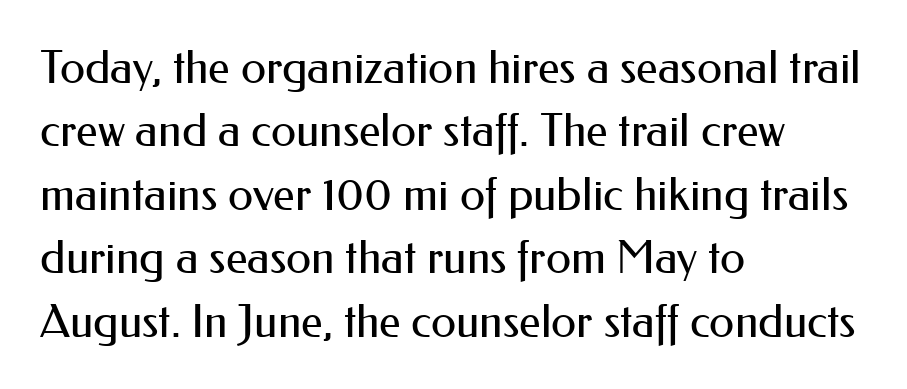
Rows of type keep a routine distance in the vertical direction. The baseline area is clear. The setting favours the left margin, as ordinary paragraphs usually do. Heaviness? Minimal to ordinary, like unemphasized prose. In terms of letterform style, serifs are entirely absent.
